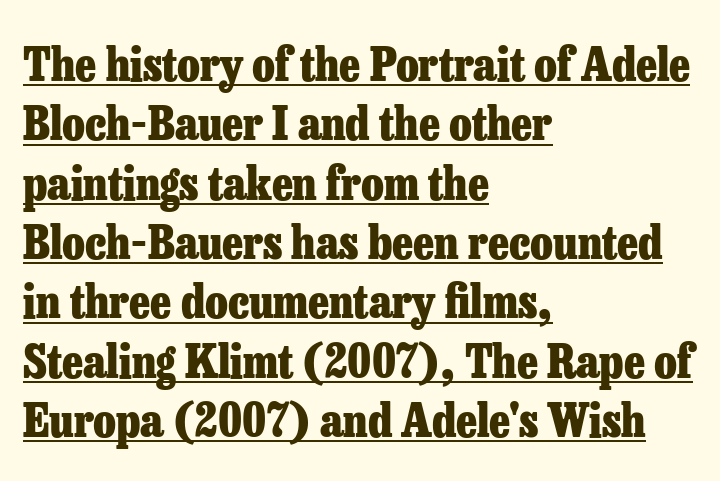
{"serif": "yes", "italic": "no", "bold": "yes", "weight": "heavy", "width": "normal", "stroke_contrast": "low", "x_height": "medium", "monospaced": "no", "underline": "yes", "align": "left", "line_spacing": "normal", "line_spacing_ratio": 1.29, "letter_spacing": "normal", "letter_spacing_em": 0.0, "glyph_px": 46}
